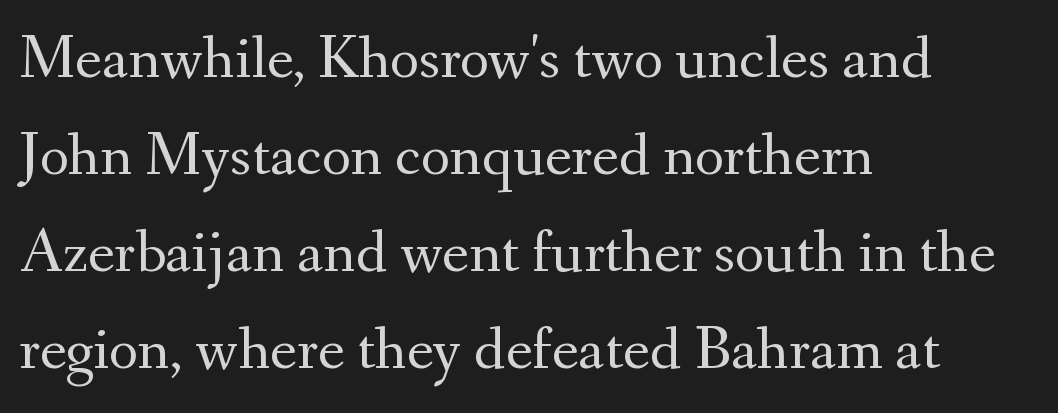
Type without underlining. The paragraph shown leans on its left margin. Serif or sans? Serif — the stroke terminals have little feet. A normal amount of white space separates one row of letters from the next.
